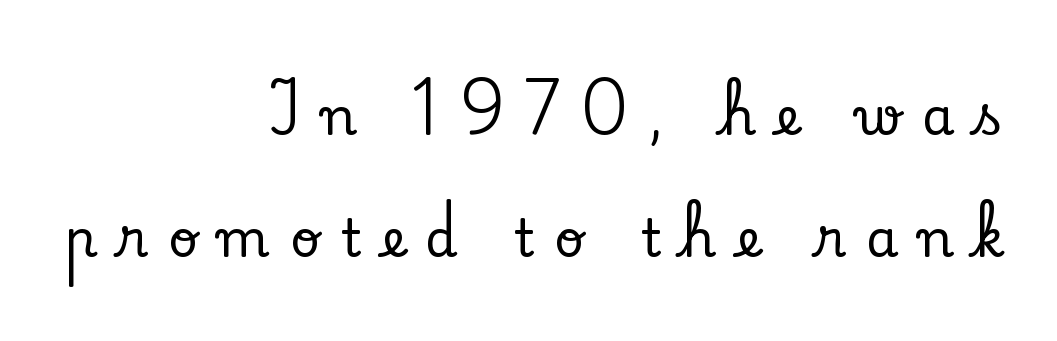
{"serif": "yes", "italic": "no", "width": "normal", "stroke_contrast": "low", "x_height": "small", "monospaced": "no", "underline": "no", "align": "right", "line_spacing": "loose", "line_spacing_ratio": 2.34, "letter_spacing": "wide", "letter_spacing_em": 0.39, "glyph_px": 52}
